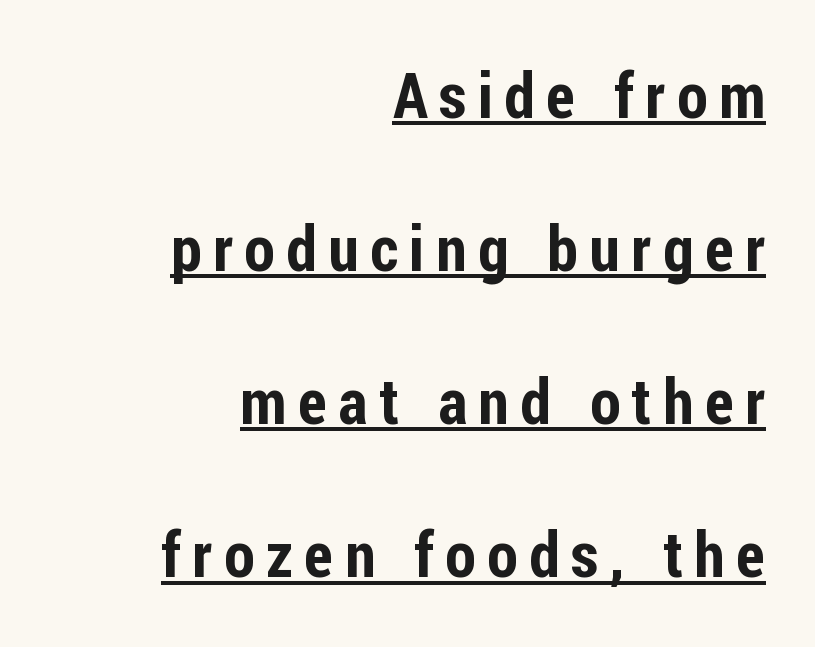
Q: Is the text italic (slanted)? A: No, it is upright.
Q: Is the typeface a serif or a sans-serif typeface? A: Sans-serif.
Q: Is the text underlined? A: Yes.
Q: How is the paragraph aligned? A: Right-aligned.
Q: Is the spacing between lines tight, normal or loose? A: Loose.
Q: Width (condensed, normal, or wide)? A: Condensed.
Q: Stroke contrast? A: Low.
Q: x-height? A: Medium.
Q: Monospaced? A: No.
